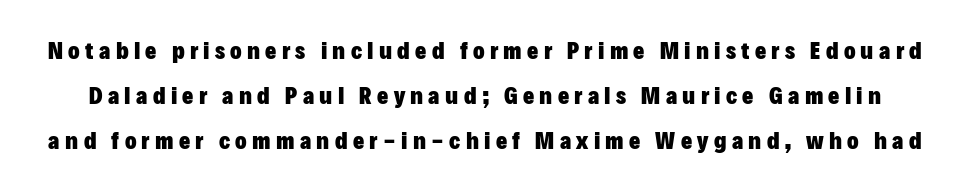
Q: Is the text bold? A: Yes.
Q: Is the text italic (slanted)? A: No, it is upright.
Q: Is the text underlined? A: No.
Q: Is the spacing between letters normal or unusually wide? A: Unusually wide.
